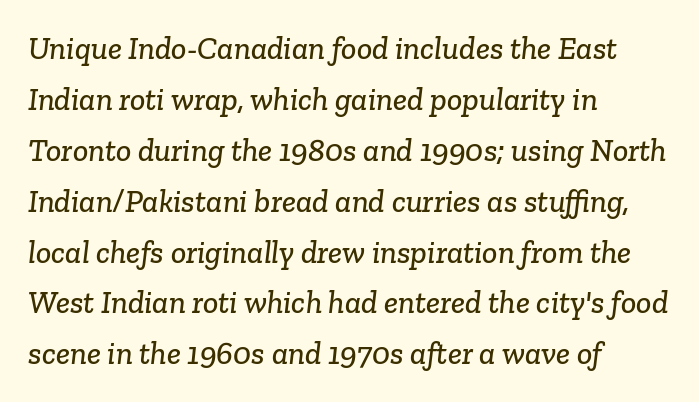
Q: Is the typeface a serif or a sans-serif typeface? A: Serif.
Q: Is the text underlined? A: No.
Q: How is the paragraph aligned? A: Left-aligned.
Q: Is the spacing between letters normal or unusually wide? A: Normal.
Q: Is the spacing between lines tight, normal or loose? A: Normal.
Q: Width (condensed, normal, or wide)? A: Normal.
Q: Stroke contrast? A: Low.
Q: x-height? A: Medium.
Q: Monospaced? A: No.
